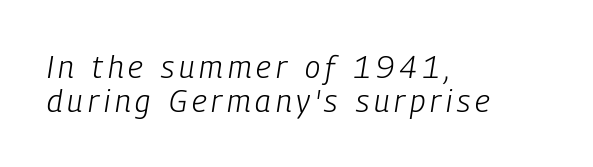
The image shows 31 px light, condensed type, italic (leaning right); set left-aligned, tight line spacing (1.1x), not underlined; low stroke contrast and a medium x-height.
